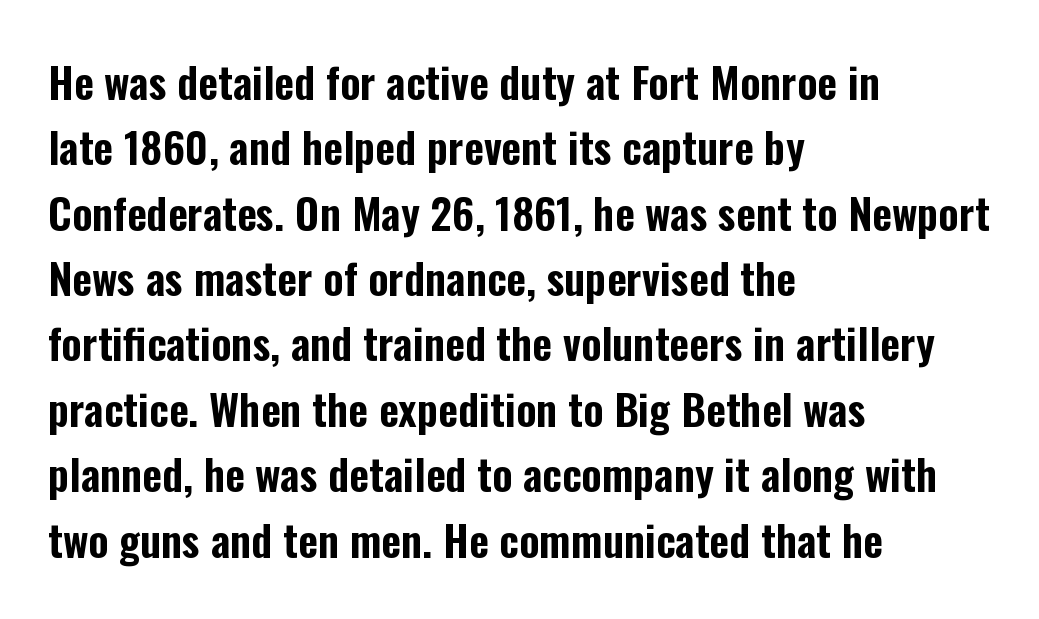
The image shows 43 px condensed sans-serif type, upright; set left-aligned, normal line spacing (1.52x), normal letter spacing, not underlined; low stroke contrast and a medium x-height.
